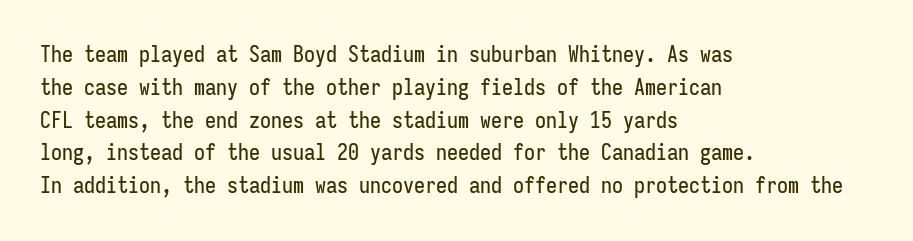
Q: Is the text italic (slanted)? A: No, it is upright.
Q: Is the text underlined? A: No.
Q: How is the paragraph aligned? A: Left-aligned.
Q: Is the spacing between letters normal or unusually wide? A: Normal.
Q: Is the spacing between lines tight, normal or loose? A: Normal.
